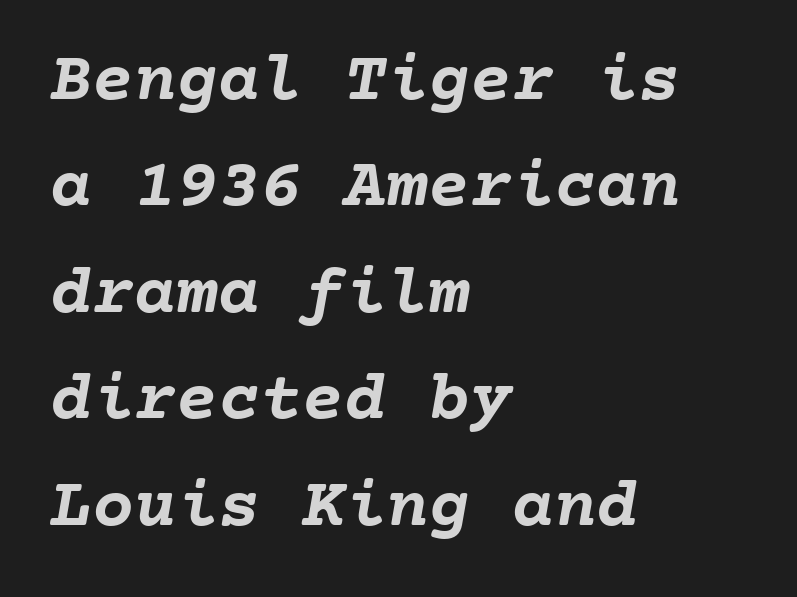
Q: Is the text bold? A: Yes.
Q: Is the text underlined? A: No.
Q: How is the paragraph aligned? A: Left-aligned.
Q: Is the spacing between letters normal or unusually wide? A: Normal.
Q: Is the spacing between lines tight, normal or loose? A: Normal.
Q: Width (condensed, normal, or wide)? A: Normal.
Q: Stroke contrast? A: Low.
Q: x-height? A: Medium.
Q: Monospaced? A: Yes.
